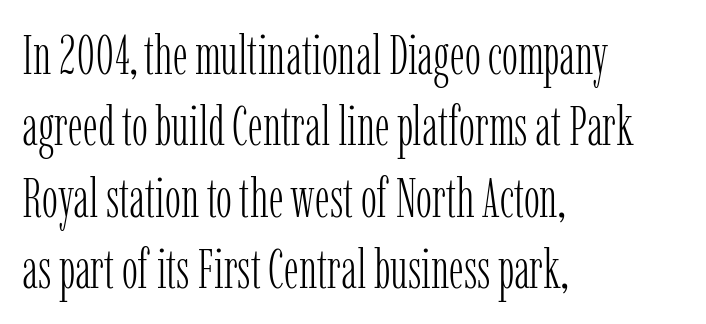
The image shows 54 px light, condensed serif type, upright; set left-aligned, normal line spacing (1.32x), normal letter spacing, not underlined; low stroke contrast and a medium x-height.
